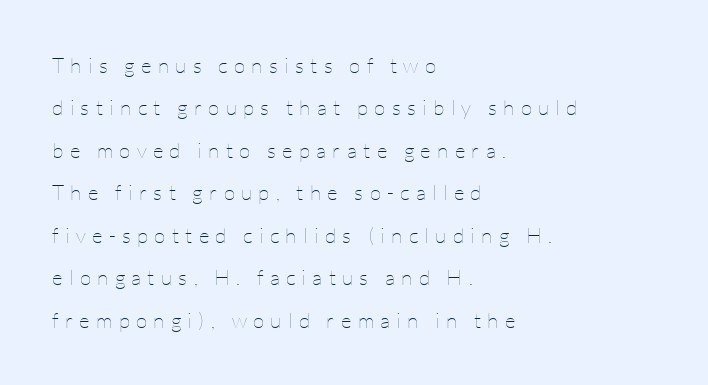
A great deal of white space separates one row of letters from the next. Weight class: somewhere from thin through regular. The line texture is sparse and dotted thanks to wide tracking. No italicization has been applied; the sample stays upright.
